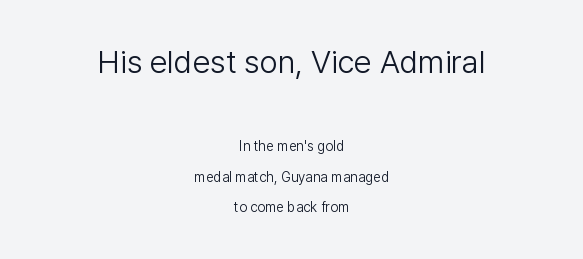
Q: Is the text bold? A: No.
Q: Is the text italic (slanted)? A: No, it is upright.
Q: Is the typeface a serif or a sans-serif typeface? A: Sans-serif.
Q: Is the text underlined? A: No.
Q: How is the paragraph aligned? A: Centered.
Q: Is the spacing between letters normal or unusually wide? A: Normal.
Q: Is the spacing between lines tight, normal or loose? A: Loose.
Q: Which block of text is set in a larger size, the first (top) or the second (bottom)? A: The first (top) one.
Q: Width (condensed, normal, or wide)? A: Normal.
Q: Stroke contrast? A: Low.
Q: x-height? A: Medium.
Q: Monospaced? A: No.
